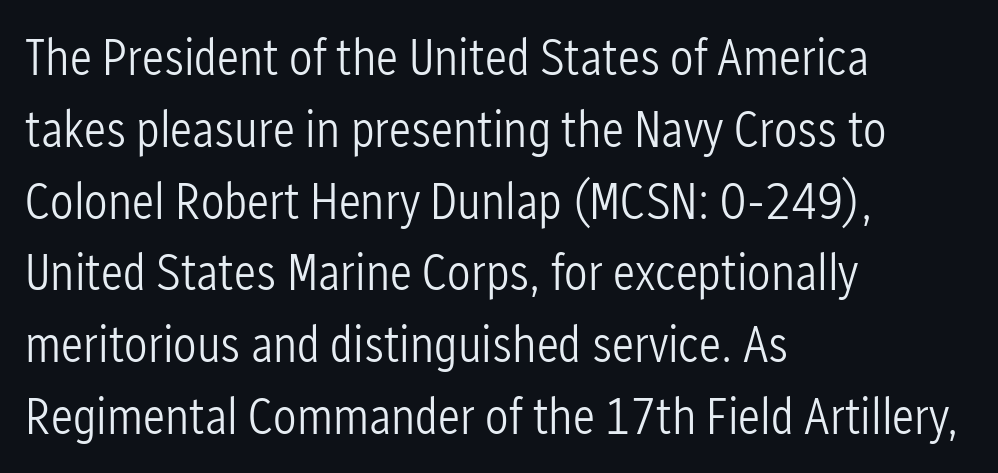
The image shows 52 px light, condensed sans-serif type, upright; set left-aligned, normal line spacing (1.38x), normal letter spacing, not underlined; low stroke contrast and a medium x-height.
